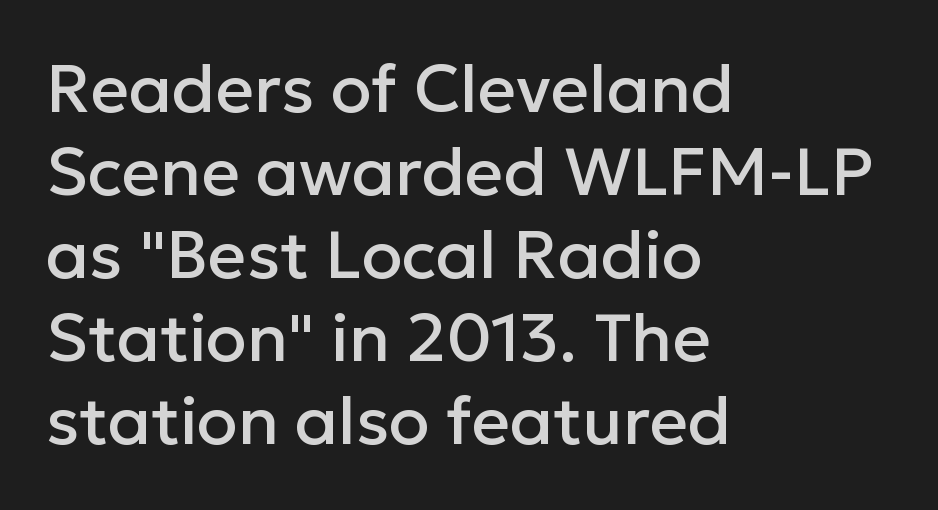
Q: Is the text italic (slanted)? A: No, it is upright.
Q: Is the typeface a serif or a sans-serif typeface? A: Sans-serif.
Q: Is the text underlined? A: No.
Q: How is the paragraph aligned? A: Left-aligned.
Q: Is the spacing between letters normal or unusually wide? A: Normal.
Q: Width (condensed, normal, or wide)? A: Normal.
Q: Stroke contrast? A: Low.
Q: x-height? A: Medium.
Q: Monospaced? A: No.
